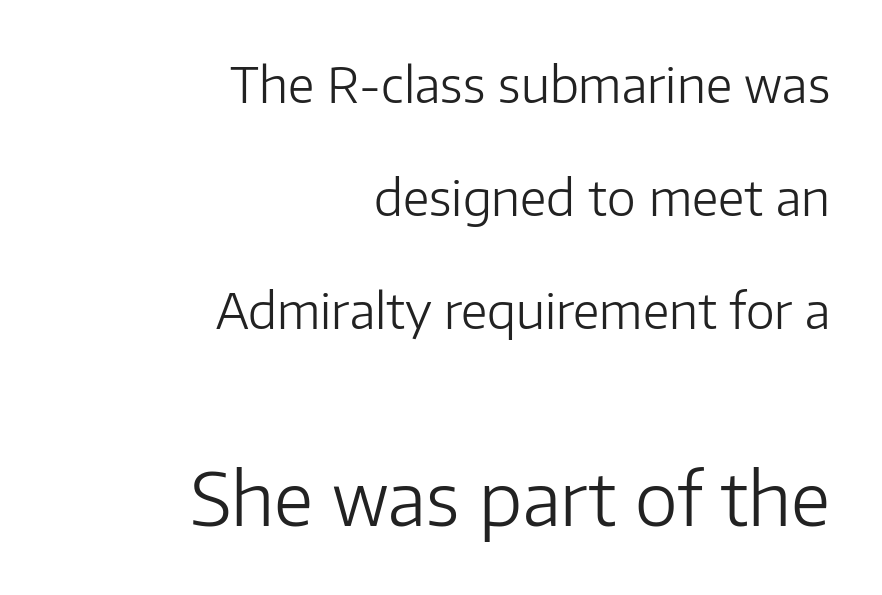
{"serif": "no", "italic": "no", "bold": "no", "weight": "light", "width": "normal", "stroke_contrast": "low", "x_height": "medium", "monospaced": "no", "underline": "no", "align": "right", "line_spacing": "loose", "line_spacing_ratio": 2.31, "letter_spacing": "normal", "letter_spacing_em": 0.0, "larger_block": "second", "size_ratio": 1.49, "glyph_px": 73}
